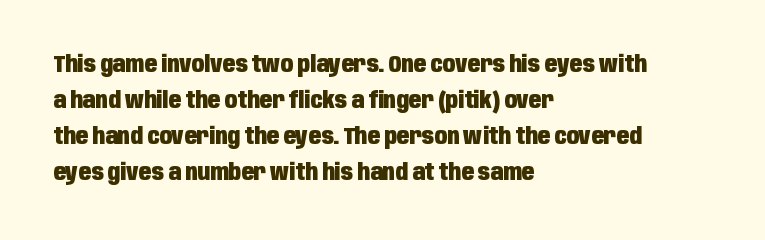
The image shows 23 px bold type, upright; set left-aligned, normal line spacing (1.57x), normal letter spacing, not underlined.
